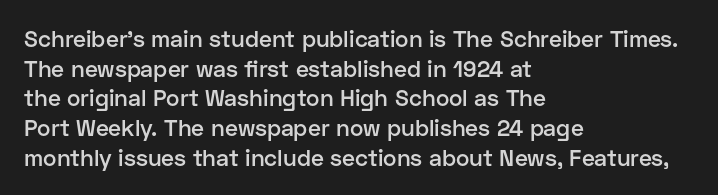
Stroke thickness is moderately raised; the sample reads as semibold. Vertical strokes here are truly vertical. The area under the type is left untouched. Summary of vertical rhythm: regular, with standard interline spacing.
